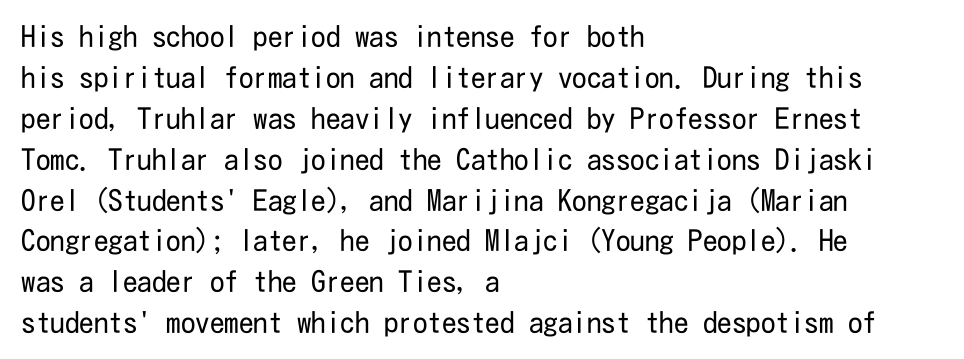
Weight: not bold — regular or lighter. The ragged edge is on the right, which tells us the setting is flush left. The rendering shows plain stroke endings on the letterforms — a sans-serif design. This is the regular roman posture of the typeface. Vertical spacing — default.
